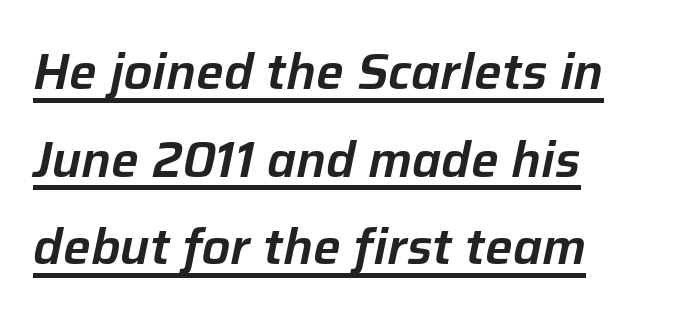
Q: Is the text italic (slanted)? A: Yes, it leans right by about 12 degrees.
Q: Is the text underlined? A: Yes.
Q: How is the paragraph aligned? A: Left-aligned.
Q: Is the spacing between letters normal or unusually wide? A: Normal.
Q: Width (condensed, normal, or wide)? A: Normal.
Q: Stroke contrast? A: Low.
Q: x-height? A: Medium.
Q: Monospaced? A: No.
